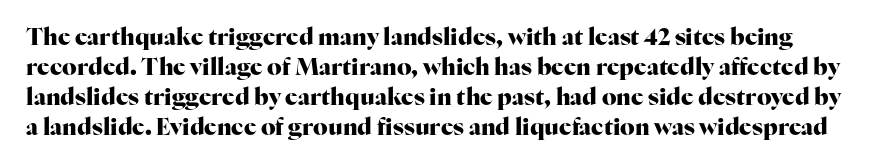
The image shows 23 px bold type, upright; set normal line spacing (1.3x), normal letter spacing, not underlined.
